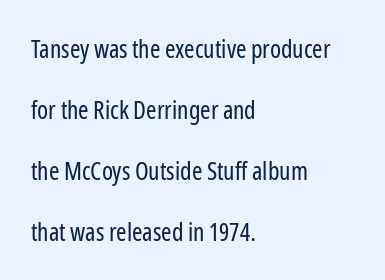
The image shows 25 px text type, upright; set left-aligned, loose line spacing (2.44x), normal letter spacing, not underlined.
